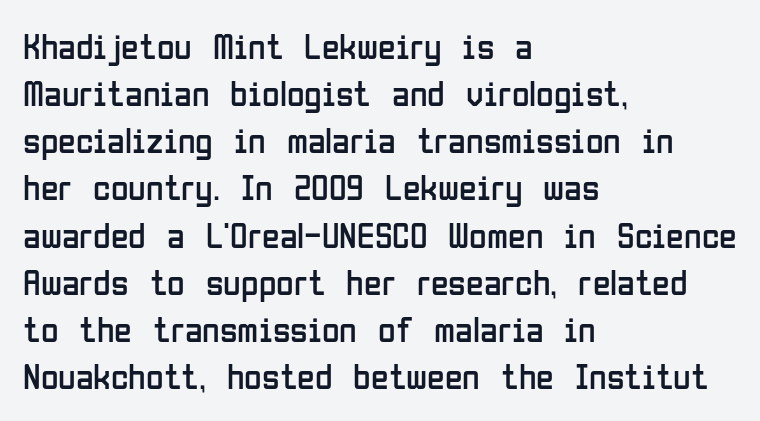
This is not heavy type; no bold has been used. You could call the tracking neutral — neither tight nor loose. Do the characters align in a grid? No, the font is proportional. Baseline-to-baseline distance is the conventional proportion of letter height.
